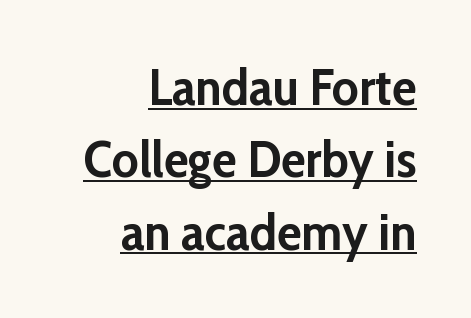
Look at the bottom of the vertical strokes: they stop flat, with no serifs. The typesetter chose a ragged-left arrangement here. Look at the tracking — it's just the regular setting, nothing added. Quick note: underline on. Tall strokes in this sample are plumb rather than angled. Caption: bold face, heavy strokes.
